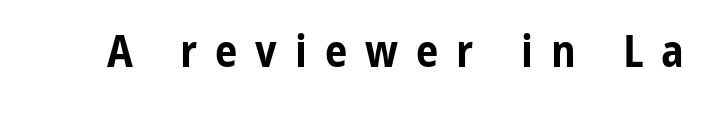
{"serif": "no", "italic": "no", "bold": "yes", "weight": "bold", "width": "condensed", "stroke_contrast": "low", "x_height": "medium", "monospaced": "no", "underline": "no", "letter_spacing": "wide", "letter_spacing_em": 0.4, "glyph_px": 45}
